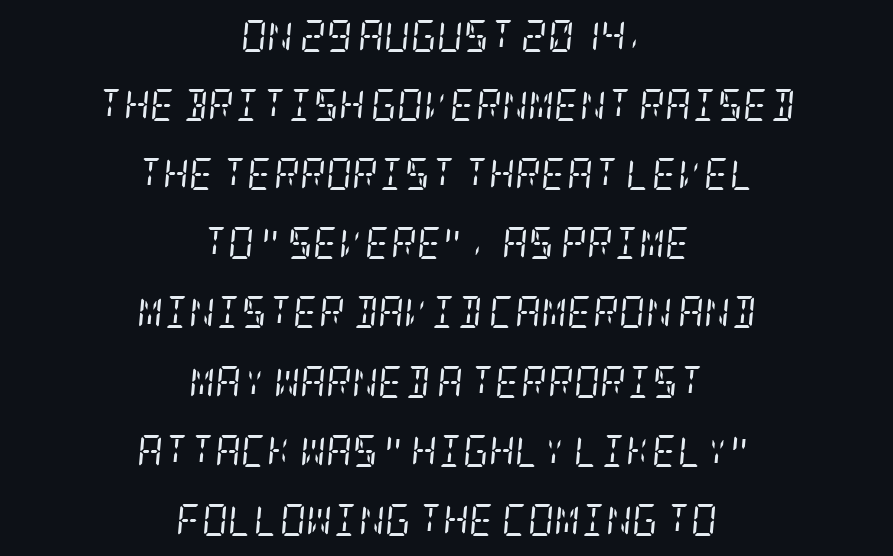
Q: Is the text bold? A: No.
Q: Is the text italic (slanted)? A: Yes, it leans right by about 5 degrees.
Q: Is the typeface a serif or a sans-serif typeface? A: Serif.
Q: Is the text underlined? A: No.
Q: How is the paragraph aligned? A: Centered.
Q: Is the spacing between letters normal or unusually wide? A: Normal.
Q: Is the spacing between lines tight, normal or loose? A: Loose.
Q: Width (condensed, normal, or wide)? A: Condensed.
Q: Stroke contrast? A: Low.
Q: x-height? A: Large.
